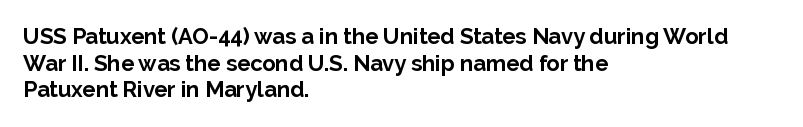
{"italic": "no", "bold": "yes", "underline": "no", "align": "left", "line_spacing_ratio": 1.21, "letter_spacing": "normal", "letter_spacing_em": 0.0, "glyph_px": 22}
